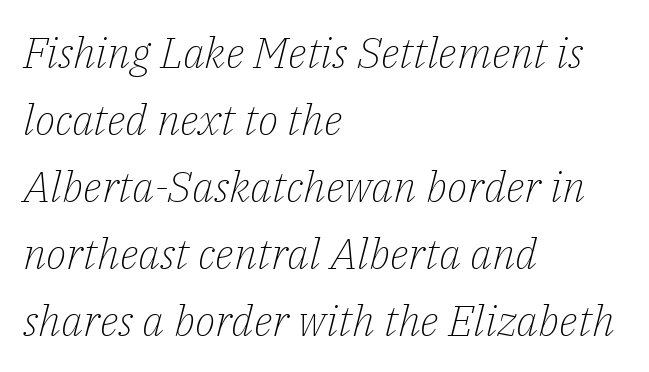
The passage shown leans; its letterforms are oblique. Letters rest on an invisible, unmarked baseline. A typesetter would label this face a serif. You could call the tracking neutral — neither tight nor loose. If you drew a ruler down the left edge, every line would touch it. The font is comparable to plain body text, perhaps lighter.
